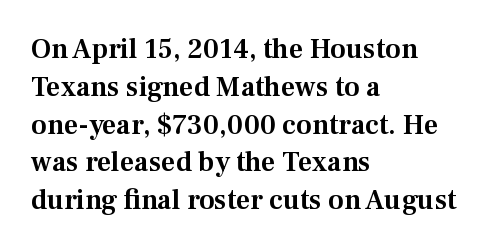
The image shows 28 px serif type, upright; set left-aligned, normal line spacing (1.35x), normal letter spacing, not underlined; medium stroke contrast and a medium x-height.
